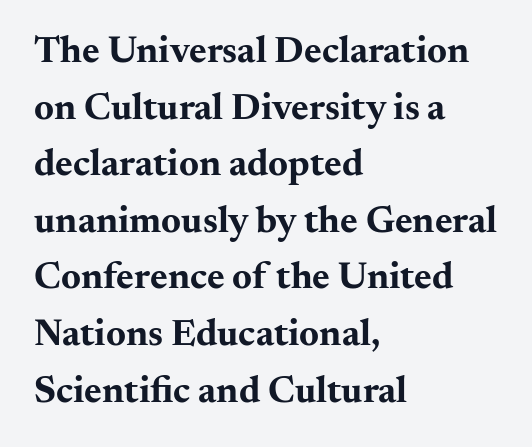
{"serif": "yes", "italic": "no", "bold": "yes", "weight": "bold", "width": "wide", "stroke_contrast": "medium", "x_height": "small", "monospaced": "no", "underline": "no", "align": "left", "line_spacing": "normal", "line_spacing_ratio": 1.49, "letter_spacing": "normal", "letter_spacing_em": 0.0, "glyph_px": 38}
